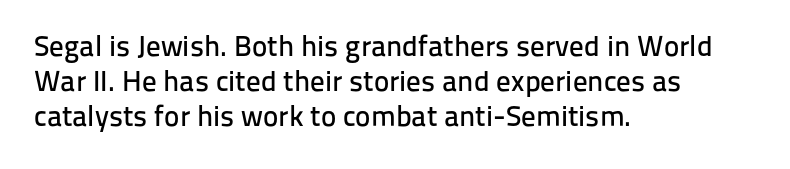
{"serif": "no", "italic": "no", "width": "normal", "stroke_contrast": "low", "x_height": "medium", "monospaced": "no", "underline": "no", "align": "left", "line_spacing_ratio": 1.21, "letter_spacing": "normal", "letter_spacing_em": 0.0, "glyph_px": 29}
